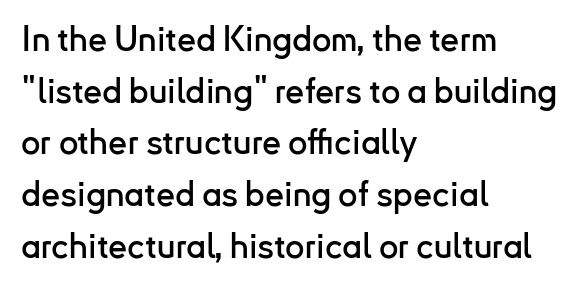
Letters rest on an invisible, unmarked baseline. You can tell it's not italic because the verticals are truly vertical. Where is the straight margin? On the left. The block of text has a typical density, with ordinary space between rows. Note the varied advance widths — an 'i' is clearly narrower than an 'm'.
